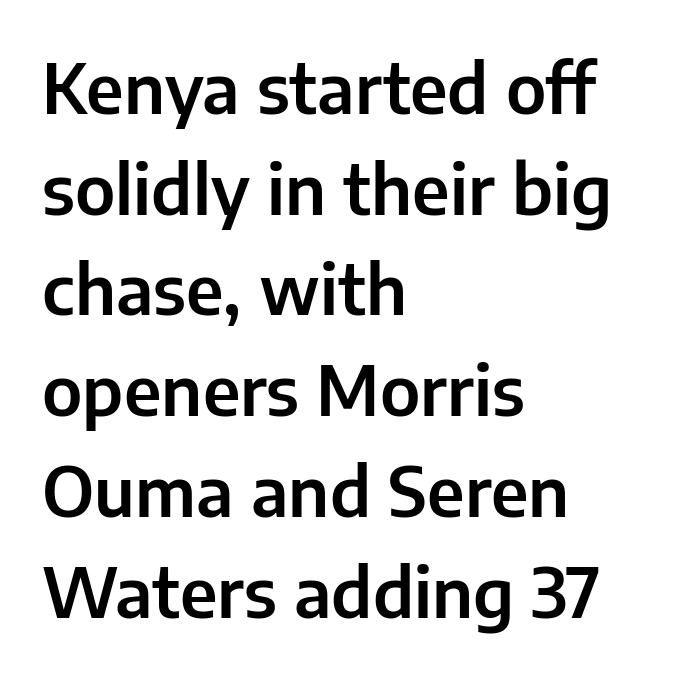
Q: Is the text italic (slanted)? A: No, it is upright.
Q: Is the typeface a serif or a sans-serif typeface? A: Sans-serif.
Q: Is the text underlined? A: No.
Q: How is the paragraph aligned? A: Left-aligned.
Q: Is the spacing between letters normal or unusually wide? A: Normal.
Q: Is the spacing between lines tight, normal or loose? A: Normal.
Q: Width (condensed, normal, or wide)? A: Normal.
Q: Stroke contrast? A: Low.
Q: x-height? A: Medium.
Q: Monospaced? A: No.
